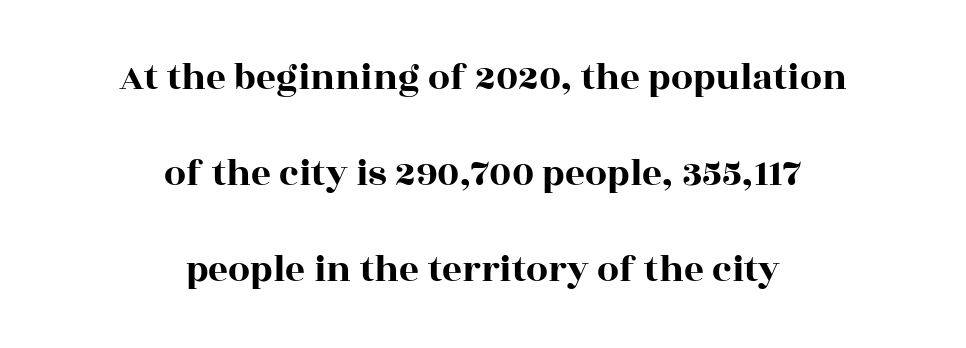
The image shows 39 px wide serif type, upright; set centered, loose line spacing (2.46x), normal letter spacing, not underlined; a large x-height.
